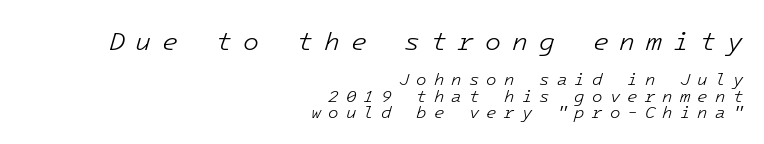
Caption: face not bold, strokes unweighted. Regarding leading, the lines here are crowded together. Typesetter's note — upper block bumped up in size, lower block left smaller. Only glyphs here, with clear space below each row. Short and long lines alike share a common ending point at right. This rendering widens character spacing well past its baseline value.
